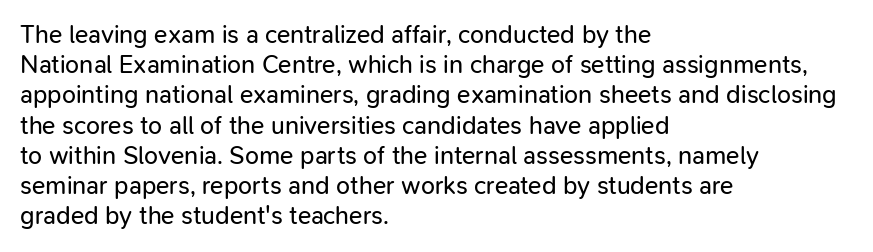
In terms of posture, this sample is upright. The rendering keeps characters at their native spacing. Caption: face not bold, strokes unweighted. The string is rendered with underlining switched off. Horizontal alignment here is leftward, the default for most running prose.
